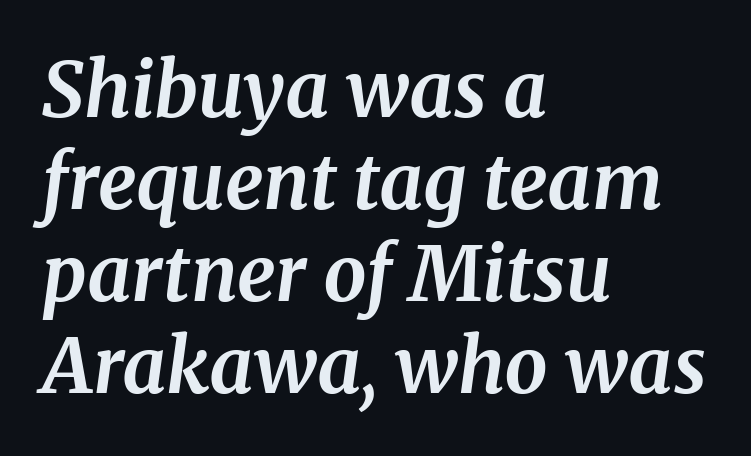
{"serif": "yes", "italic": "yes", "lean": "right", "slant_degrees": 8, "bold": "yes", "weight": "bold", "width": "normal", "stroke_contrast": "medium", "x_height": "medium", "monospaced": "no", "underline": "no", "align": "left", "line_spacing_ratio": 1.21, "letter_spacing": "normal", "letter_spacing_em": 0.0, "glyph_px": 76}
